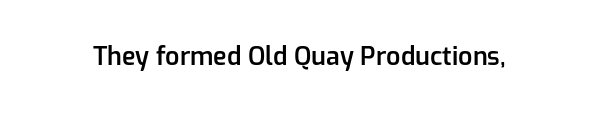
The image shows 25 px text type, upright; set normal letter spacing, not underlined.
